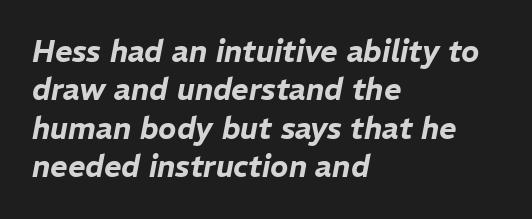
The rendering anchors every line to the left-hand side. You could not count columns in this text — the font is proportionally spaced. Glyph-to-glyph distance matches everyday printed text. Nobody drew a line under any word here.
